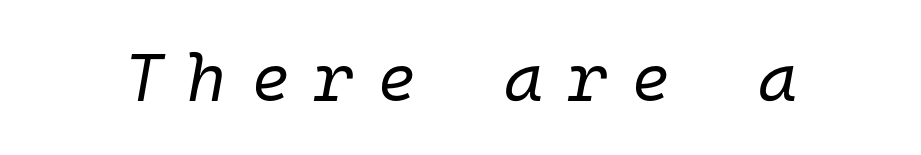
{"italic": "yes", "lean": "right", "slant_degrees": 10, "bold": "no", "weight": "regular", "width": "normal", "stroke_contrast": "low", "x_height": "medium", "monospaced": "yes", "underline": "no", "letter_spacing": "wide", "letter_spacing_em": 0.36, "glyph_px": 67}
